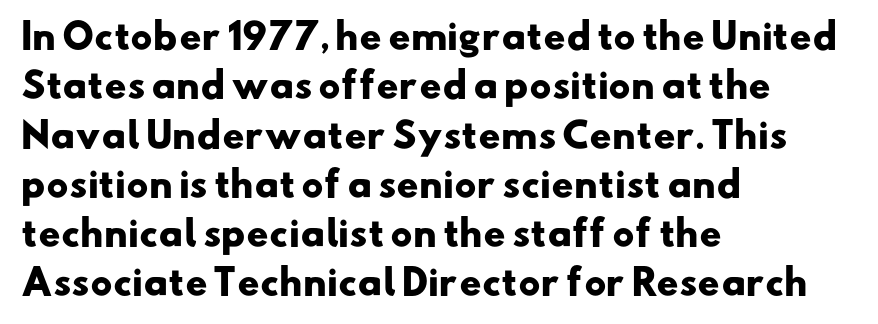
Q: Is the text bold? A: Yes.
Q: Is the typeface a serif or a sans-serif typeface? A: Sans-serif.
Q: Is the text underlined? A: No.
Q: How is the paragraph aligned? A: Left-aligned.
Q: Is the spacing between letters normal or unusually wide? A: Normal.
Q: Is the spacing between lines tight, normal or loose? A: Normal.
Q: Width (condensed, normal, or wide)? A: Wide.
Q: Stroke contrast? A: Low.
Q: x-height? A: Small.
Q: Monospaced? A: No.
